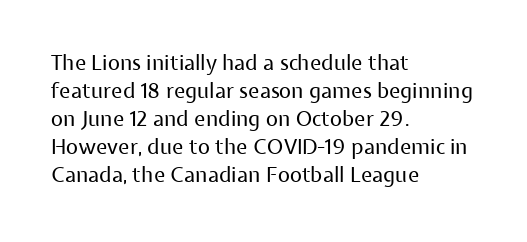
Q: Is the text bold? A: No.
Q: Is the text italic (slanted)? A: No, it is upright.
Q: Is the text underlined? A: No.
Q: How is the paragraph aligned? A: Left-aligned.
Q: Is the spacing between letters normal or unusually wide? A: Normal.
Q: Is the spacing between lines tight, normal or loose? A: Normal.
